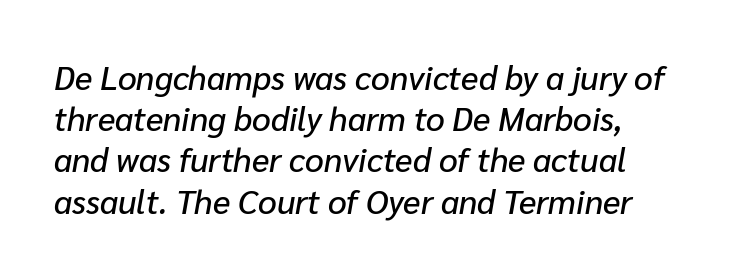
{"italic": "yes", "lean": "right", "slant_degrees": 10, "width": "normal", "stroke_contrast": "low", "x_height": "medium", "monospaced": "no", "underline": "no", "line_spacing": "normal", "line_spacing_ratio": 1.25, "letter_spacing": "normal", "letter_spacing_em": 0.0, "glyph_px": 33}
